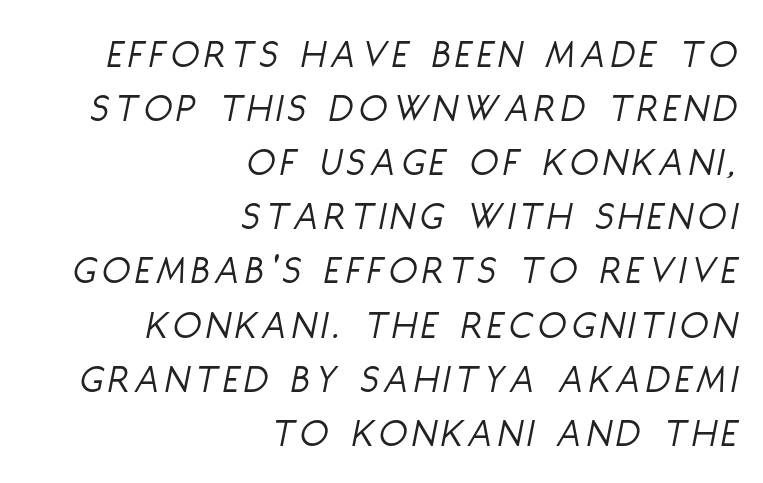
Q: Is the text bold? A: No.
Q: Is the text italic (slanted)? A: Yes, it leans right by about 11 degrees.
Q: Is the text underlined? A: No.
Q: How is the paragraph aligned? A: Right-aligned.
Q: Is the spacing between lines tight, normal or loose? A: Normal.
Q: Width (condensed, normal, or wide)? A: Condensed.
Q: Stroke contrast? A: Low.
Q: x-height? A: Large.
Q: Monospaced? A: No.
